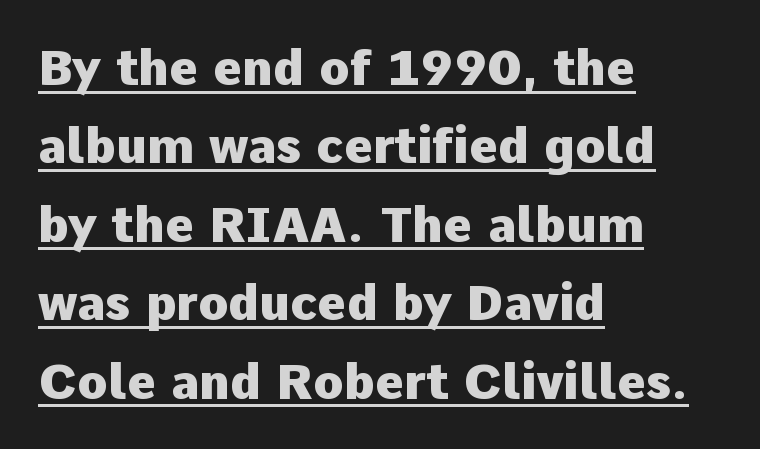
{"serif": "no", "italic": "no", "bold": "yes", "weight": "heavy", "width": "normal", "stroke_contrast": "low", "x_height": "medium", "monospaced": "no", "underline": "yes", "align": "left", "line_spacing": "normal", "line_spacing_ratio": 1.6, "letter_spacing": "normal", "letter_spacing_em": 0.0, "glyph_px": 49}
